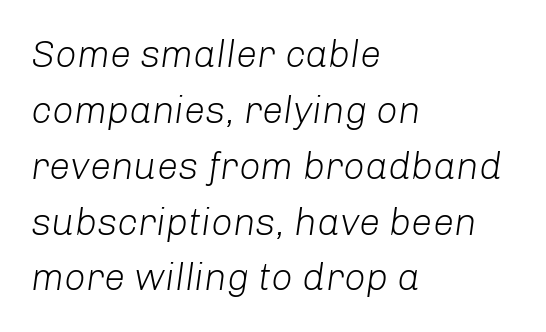
The glyphs are unaccompanied by any horizontal stroke below them. Observe the lean: these are italic letterforms. All the whitespace from short lines collects on the right. Rows of type keep a routine distance in the vertical direction. The horizontal fit of the characters is conventional and even.
